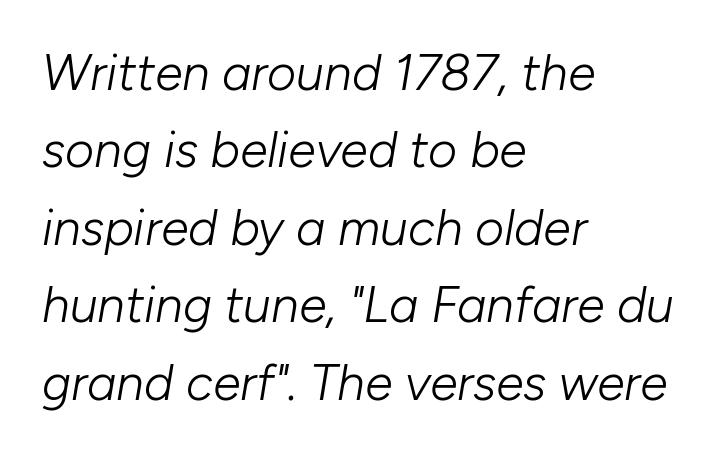
The image shows 50 px light type, italic (leaning right); set left-aligned, normal line spacing (1.55x), normal letter spacing, not underlined; low stroke contrast and a medium x-height.
